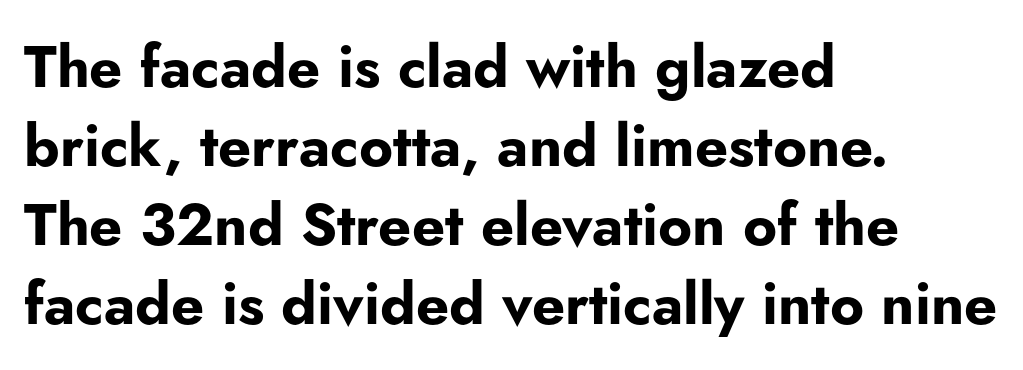
The image shows 58 px bold sans-serif type, upright; set left-aligned, normal line spacing (1.36x), normal letter spacing, not underlined; low stroke contrast and a small x-height.
